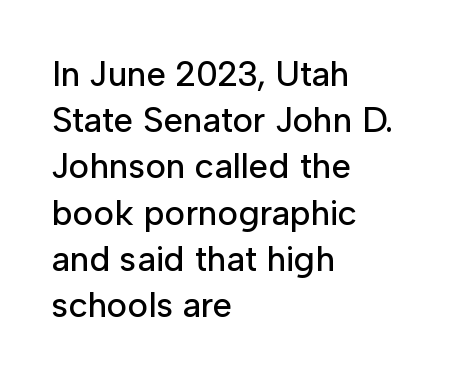
The image shows 35 px sans-serif type, upright; set left-aligned, normal line spacing (1.32x), normal letter spacing, not underlined; low stroke contrast and a medium x-height.
